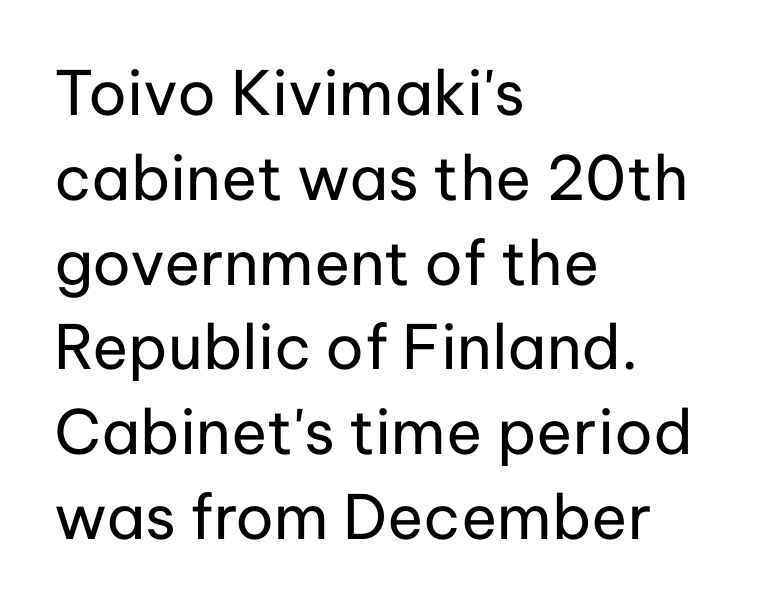
The image shows 61 px regular-weight sans-serif type, upright; set left-aligned, normal line spacing (1.39x), normal letter spacing, not underlined; low stroke contrast and a medium x-height.
